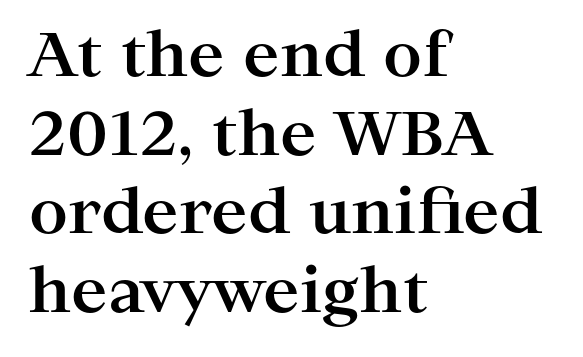
Descenders are the only things crossing below the line. Every letter is thick-stroked: bold, no question. Notice how the stems are strictly vertical — no italics here. Does extra space separate the letters? No, they use regular spacing. Caption: multi-line text, flush left, ragged right. In terms of leading, this rendering sits right in the middle.
